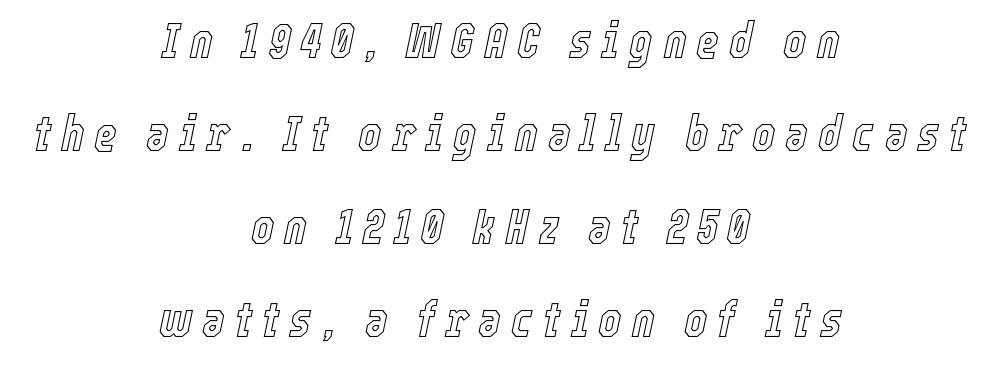
{"italic": "yes", "lean": "right", "slant_degrees": 12, "width": "condensed", "x_height": "medium", "monospaced": "no", "underline": "no", "align": "center", "line_spacing": "loose", "line_spacing_ratio": 1.9, "letter_spacing": "wide", "letter_spacing_em": 0.2, "glyph_px": 49}
